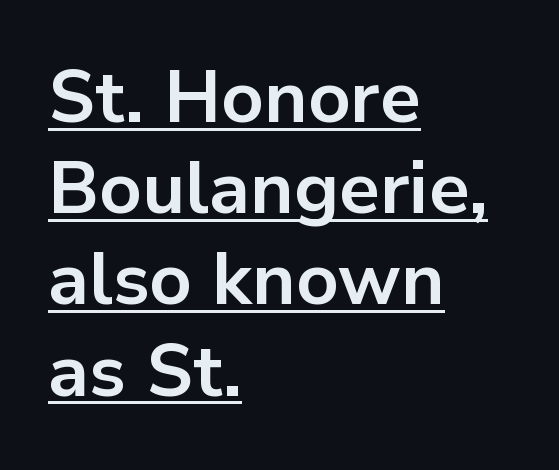
The image shows 73 px bold sans-serif type, upright; set left-aligned, normal line spacing (1.25x), normal letter spacing, underlined; low stroke contrast and a medium x-height.
